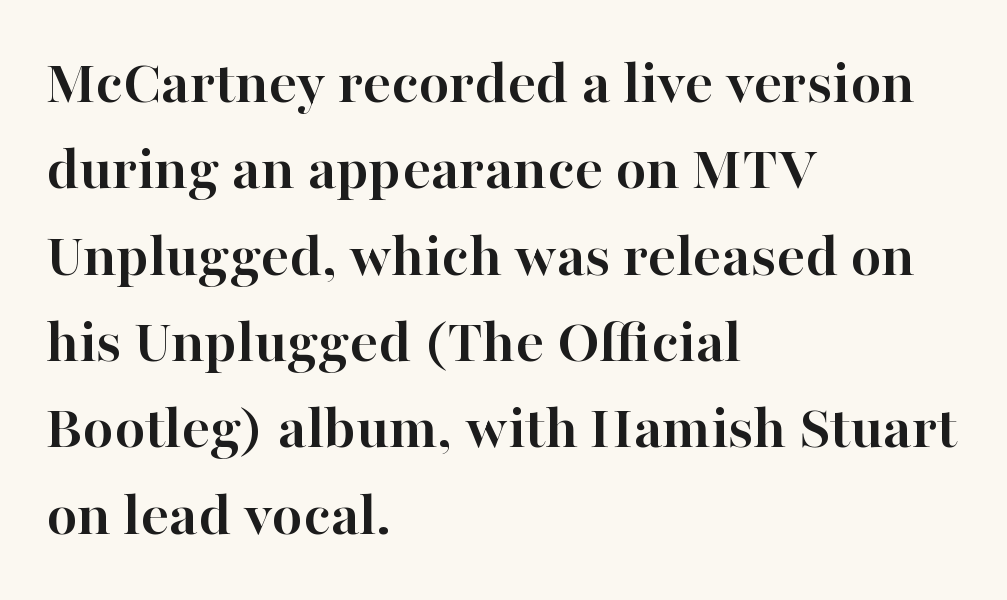
{"serif": "yes", "italic": "no", "bold": "yes", "weight": "semibold", "width": "normal", "stroke_contrast": "high", "x_height": "medium", "monospaced": "no", "underline": "no", "align": "left", "line_spacing": "normal", "line_spacing_ratio": 1.37, "letter_spacing": "normal", "letter_spacing_em": 0.0, "glyph_px": 63}
